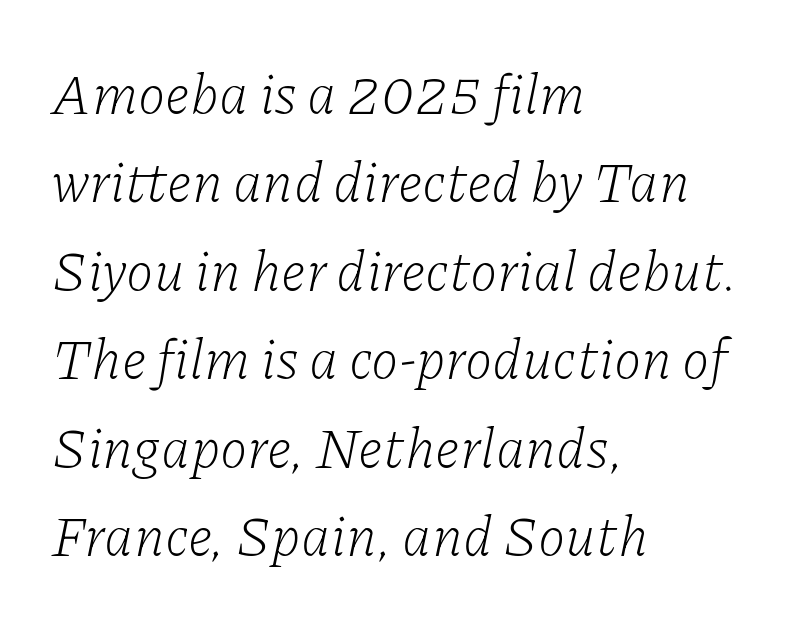
The image shows 56 px light serif type, italic (leaning right); set left-aligned, normal line spacing (1.58x), normal letter spacing, not underlined; low stroke contrast and a medium x-height.
